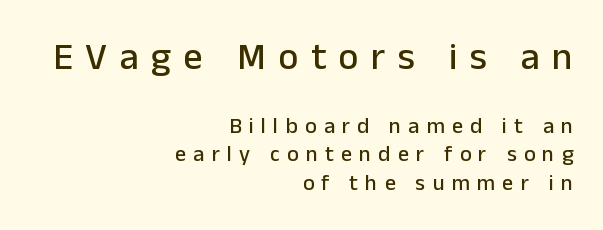
The axis of the letterforms is exactly vertical. The designer gave the opening block more size than the closing block. Horizontally, the lines are justified to the trailing edge only. Rows of type keep a routine distance in the vertical direction. Observe the absence of serifs on each vertical stroke in this sample. The glyphs are unaccompanied by any horizontal stroke below them.
